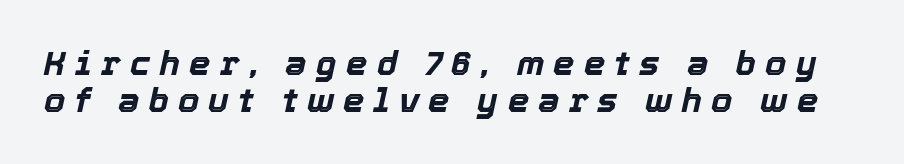
The glyphs are unaccompanied by any horizontal stroke below them. Words appear elongated and porous because spacing is wide. Observe the lean: these are italic letterforms. This sample trades vertical openness for compactness between lines.
